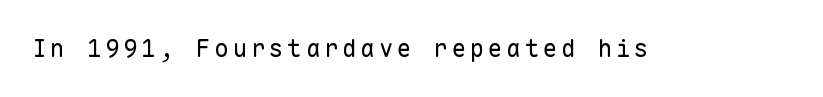
{"italic": "no", "bold": "no", "underline": "no", "glyph_px": 24}
